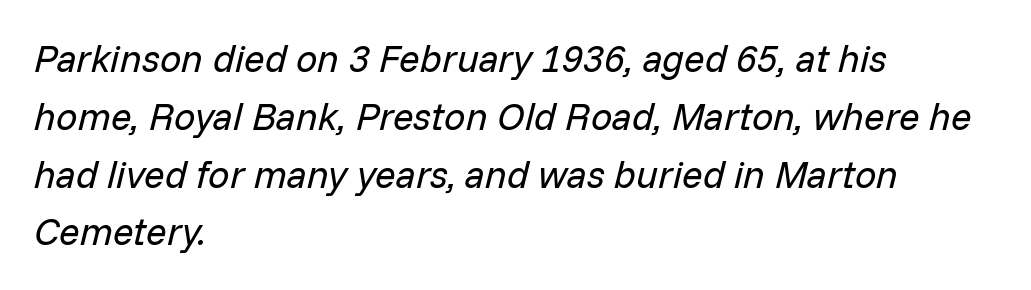
Q: Is the text bold? A: No.
Q: Is the text italic (slanted)? A: Yes, it leans right by about 14 degrees.
Q: Is the text underlined? A: No.
Q: How is the paragraph aligned? A: Left-aligned.
Q: Is the spacing between letters normal or unusually wide? A: Normal.
Q: Is the spacing between lines tight, normal or loose? A: Normal.
Q: Width (condensed, normal, or wide)? A: Normal.
Q: Stroke contrast? A: Low.
Q: x-height? A: Medium.
Q: Monospaced? A: No.
